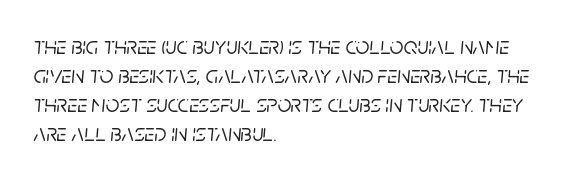
The image shows 24 px text type, italic (leaning right); set left-aligned, line spacing 1.21x, normal letter spacing, not underlined.
